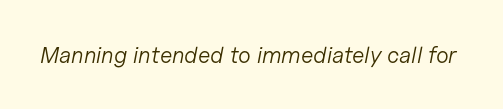
The strokes carry an ordinary text weight at most. Has an underline been added? It has not. Tracking here is standard; glyphs follow each other at the usual distance. Posture: slanted.
